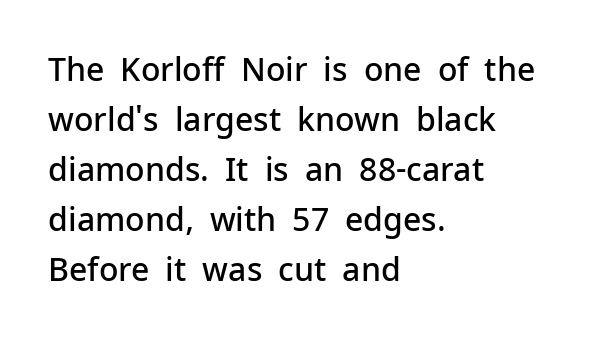
The image shows 32 px semibold sans-serif type, upright; set left-aligned, normal line spacing (1.56x), normal letter spacing, not underlined; low stroke contrast and a medium x-height.
